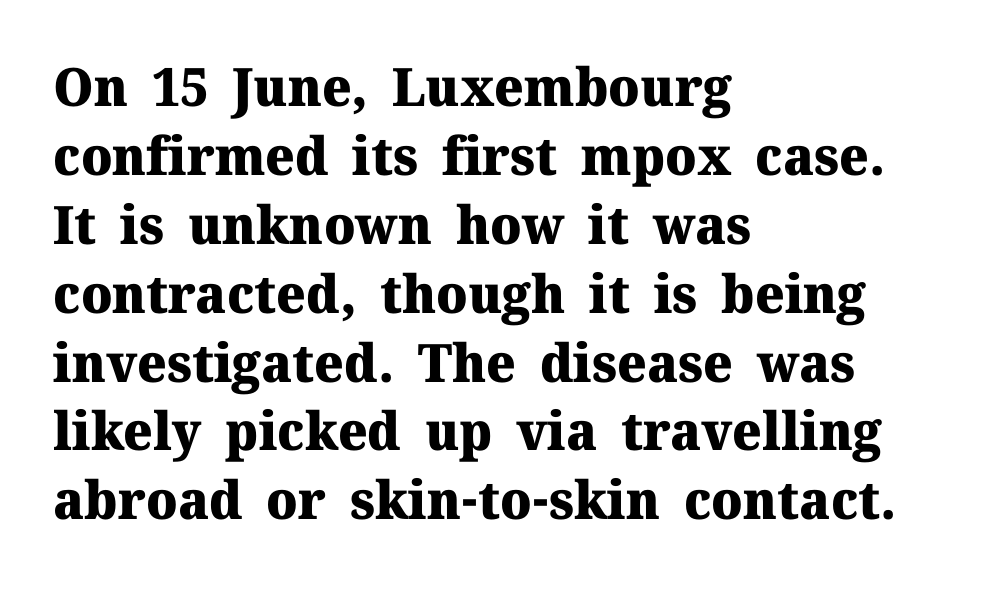
{"serif": "yes", "italic": "no", "bold": "yes", "weight": "heavy", "width": "normal", "stroke_contrast": "medium", "x_height": "medium", "monospaced": "no", "underline": "no", "align": "left", "line_spacing": "normal", "line_spacing_ratio": 1.3, "letter_spacing": "normal", "letter_spacing_em": 0.0, "glyph_px": 53}
